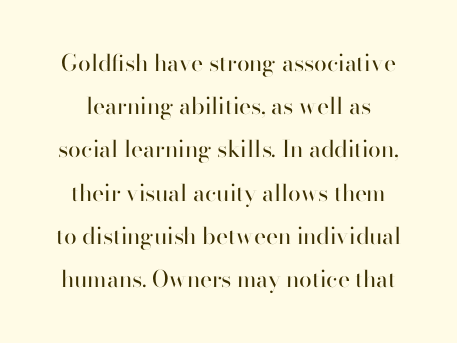
The image shows 23 px text type, upright; set line spacing 1.88x, normal letter spacing, not underlined.
